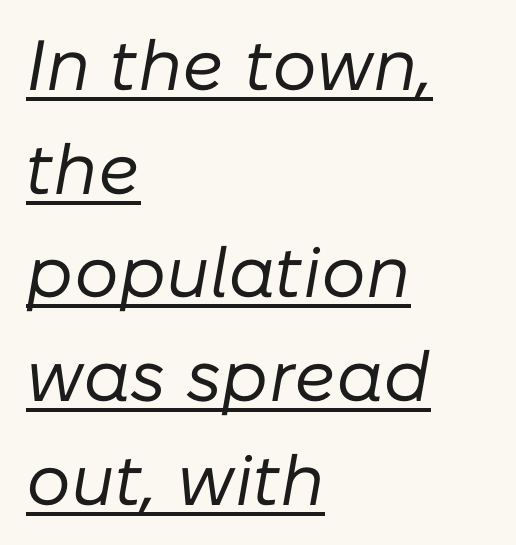
{"italic": "yes", "lean": "right", "slant_degrees": 10, "bold": "no", "weight": "regular", "width": "normal", "stroke_contrast": "low", "x_height": "medium", "monospaced": "no", "underline": "yes", "align": "left", "line_spacing": "normal", "line_spacing_ratio": 1.46, "letter_spacing": "normal", "letter_spacing_em": 0.0, "glyph_px": 71}
